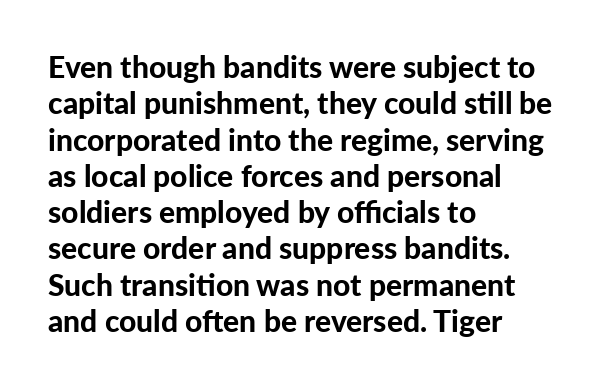
The image shows 30 px bold sans-serif type, upright; set left-aligned, line spacing 1.21x, normal letter spacing, not underlined; low stroke contrast and a medium x-height.
